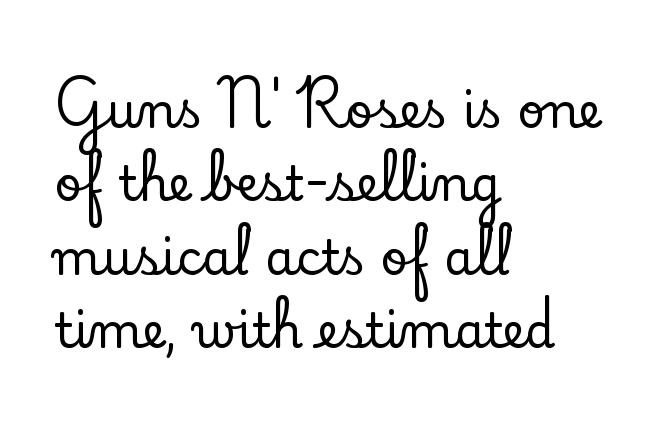
The image shows 48 px serif type, upright; set left-aligned, normal line spacing (1.53x), normal letter spacing, not underlined; low stroke contrast and a small x-height.
